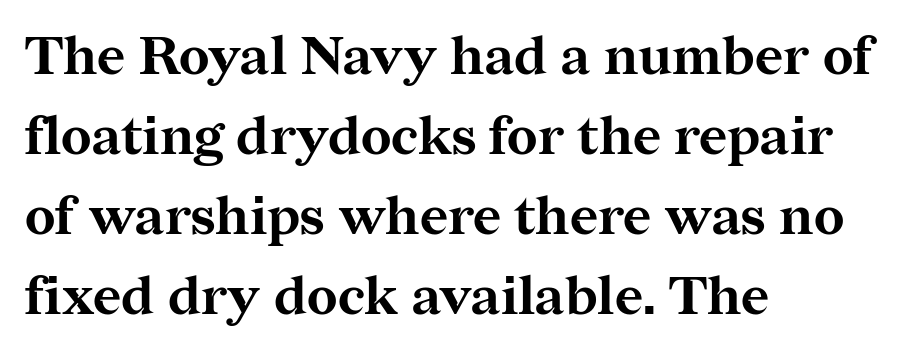
This sample is left-justified, so line endings fall wherever the words run out. Letter spacing: default. Nobody drew a line under any word here. Posture: vertical. Quick note: interline space is typical. In terms of letterform style, serifs are clearly present.
